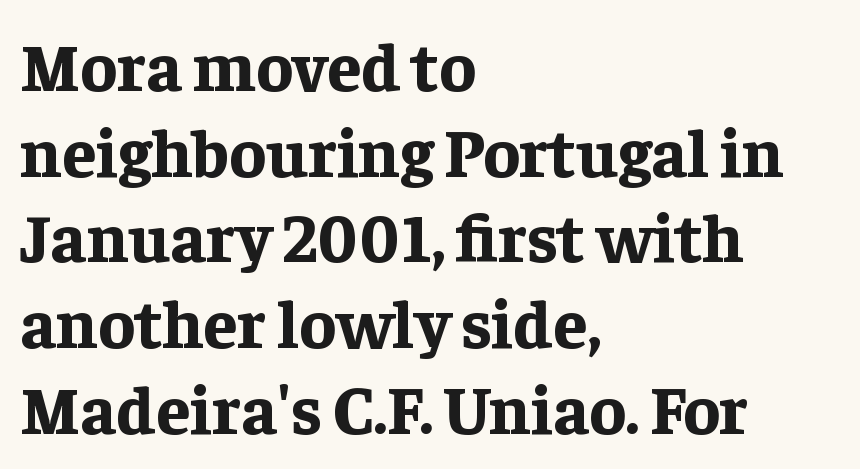
{"serif": "yes", "italic": "no", "bold": "yes", "weight": "bold", "width": "normal", "stroke_contrast": "low", "x_height": "medium", "monospaced": "no", "underline": "no", "align": "left", "line_spacing": "normal", "line_spacing_ratio": 1.26, "letter_spacing": "normal", "letter_spacing_em": 0.0, "glyph_px": 68}
